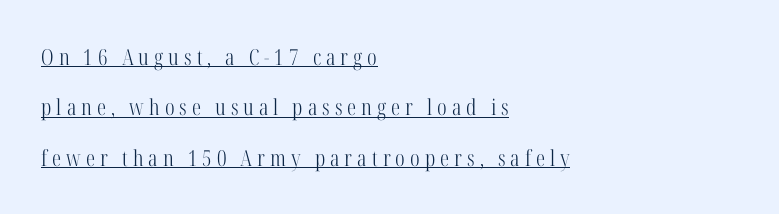
The image shows 22 px text type, upright; set left-aligned, loose line spacing (2.29x), unusually wide letter spacing (+0.23 em), underlined.
